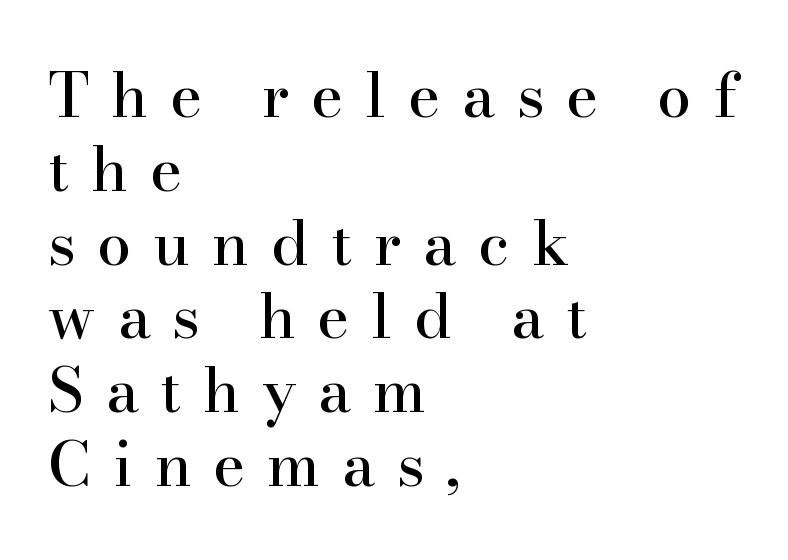
The image shows 61 px serif type, upright; set left-aligned, line spacing 1.21x, unusually wide letter spacing (+0.36 em), not underlined; high stroke contrast and a small x-height.
